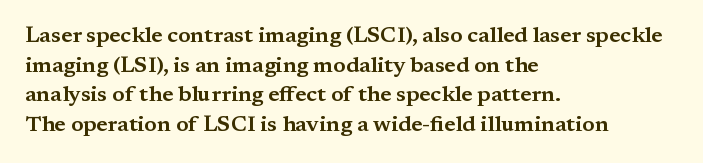
{"italic": "no", "underline": "no", "align": "left", "line_spacing": "normal", "line_spacing_ratio": 1.35, "letter_spacing": "normal", "letter_spacing_em": 0.0, "glyph_px": 22}
